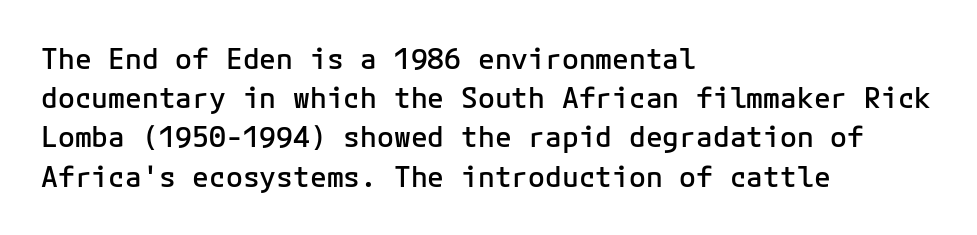
Is the letter spacing exaggerated? No — it looks like the ordinary default. The rendering uses typewriter-style spacing with identical character cells. No italicization has been applied; the sample stays upright. Students, observe: this is what conventionally led text looks like.
